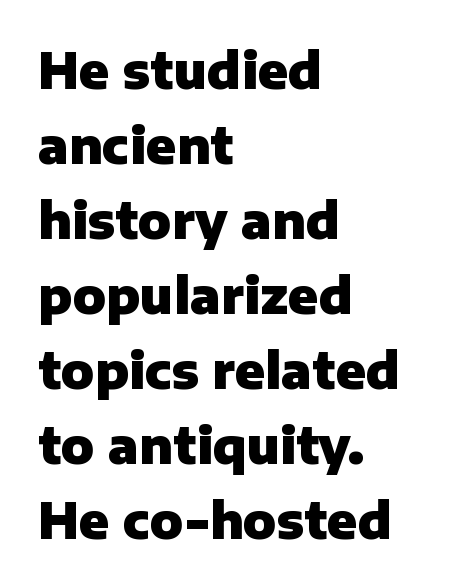
{"serif": "no", "italic": "no", "bold": "yes", "weight": "heavy", "width": "normal", "stroke_contrast": "low", "x_height": "medium", "monospaced": "no", "underline": "no", "align": "left", "line_spacing": "normal", "line_spacing_ratio": 1.53, "letter_spacing": "normal", "letter_spacing_em": 0.0, "glyph_px": 49}
